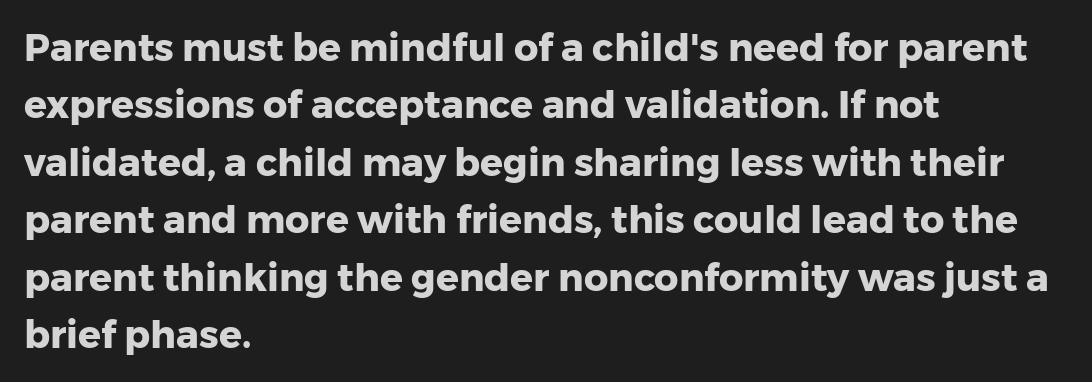
Q: Is the text bold? A: Yes.
Q: Is the text italic (slanted)? A: No, it is upright.
Q: Is the typeface a serif or a sans-serif typeface? A: Sans-serif.
Q: Is the text underlined? A: No.
Q: How is the paragraph aligned? A: Left-aligned.
Q: Is the spacing between letters normal or unusually wide? A: Normal.
Q: Is the spacing between lines tight, normal or loose? A: Normal.
Q: Width (condensed, normal, or wide)? A: Normal.
Q: Stroke contrast? A: Low.
Q: x-height? A: Medium.
Q: Monospaced? A: No.
